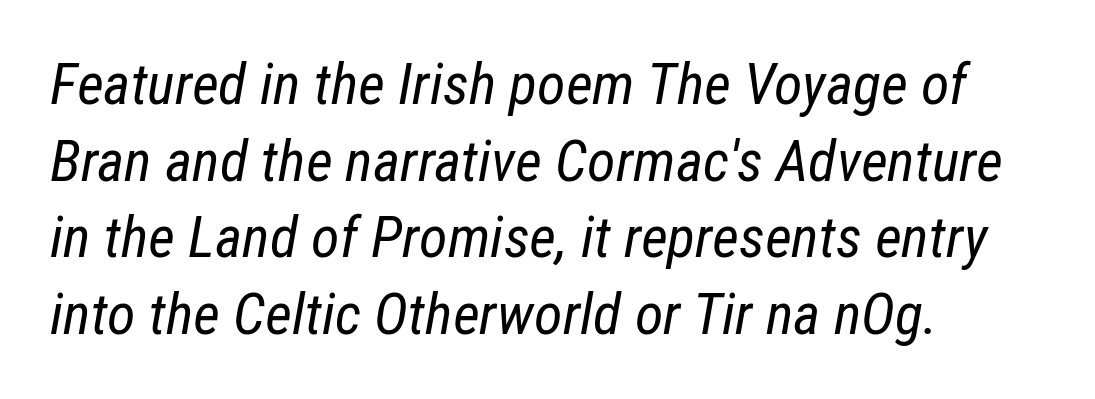
Q: Is the text bold? A: No.
Q: Is the text italic (slanted)? A: Yes, it leans right by about 12 degrees.
Q: Is the text underlined? A: No.
Q: How is the paragraph aligned? A: Left-aligned.
Q: Is the spacing between letters normal or unusually wide? A: Normal.
Q: Is the spacing between lines tight, normal or loose? A: Normal.
Q: Width (condensed, normal, or wide)? A: Condensed.
Q: Stroke contrast? A: Low.
Q: x-height? A: Medium.
Q: Monospaced? A: No.
